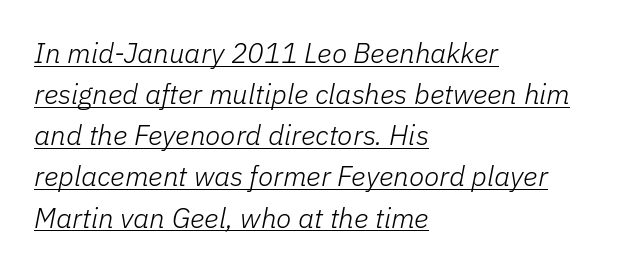
The image shows 28 px light type, italic (leaning right); set left-aligned, normal line spacing (1.47x), normal letter spacing, underlined; low stroke contrast and a medium x-height.
